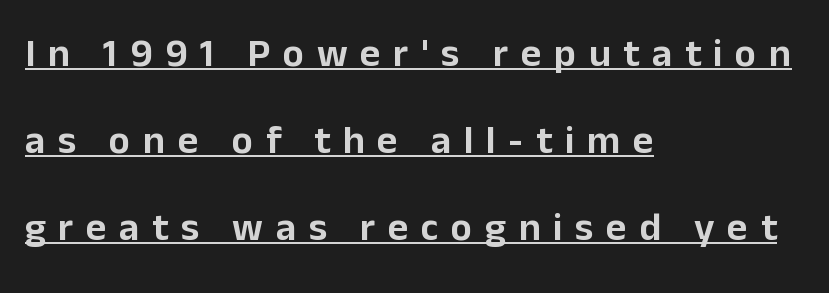
{"serif": "no", "italic": "no", "width": "normal", "stroke_contrast": "low", "x_height": "medium", "monospaced": "no", "underline": "yes", "align": "left", "line_spacing": "loose", "line_spacing_ratio": 2.17, "letter_spacing": "wide", "letter_spacing_em": 0.31, "glyph_px": 40}
